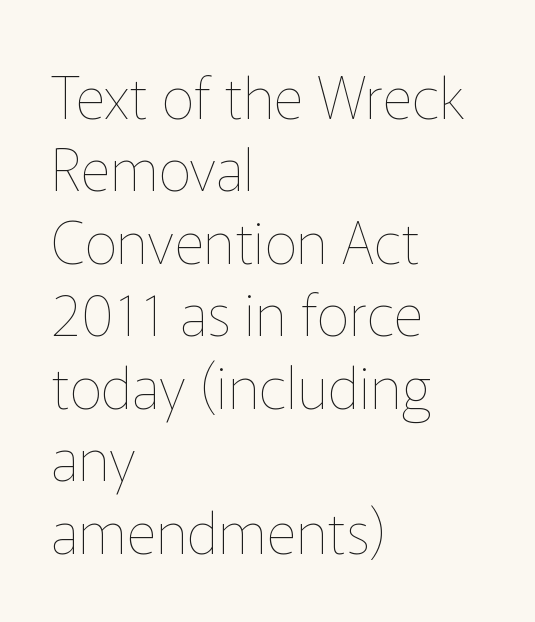
{"italic": "no", "bold": "no", "weight": "thin", "width": "normal", "stroke_contrast": "low", "x_height": "medium", "monospaced": "no", "underline": "no", "align": "left", "line_spacing": "normal", "line_spacing_ratio": 1.25, "letter_spacing": "normal", "letter_spacing_em": 0.0, "glyph_px": 58}
